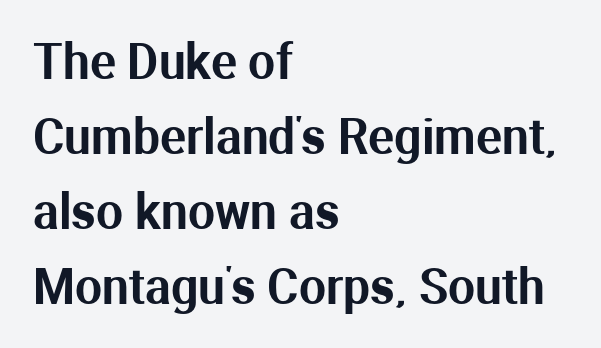
{"serif": "no", "italic": "no", "width": "normal", "stroke_contrast": "medium", "x_height": "medium", "monospaced": "no", "underline": "no", "align": "left", "line_spacing": "normal", "line_spacing_ratio": 1.56, "letter_spacing": "normal", "letter_spacing_em": 0.0, "glyph_px": 48}
